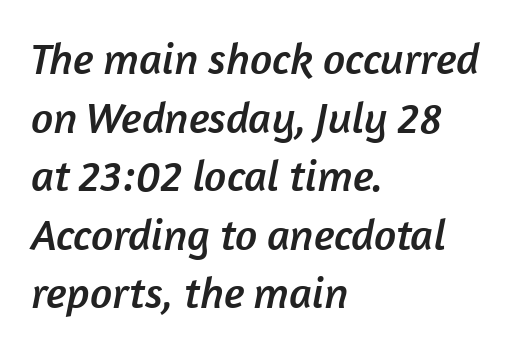
{"serif": "no", "width": "normal", "stroke_contrast": "low", "x_height": "medium", "monospaced": "no", "underline": "no", "align": "left", "line_spacing": "normal", "line_spacing_ratio": 1.33, "letter_spacing": "normal", "letter_spacing_em": 0.0, "glyph_px": 44}
